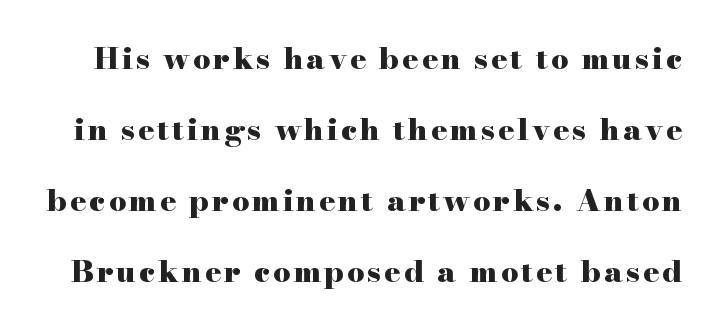
Q: Is the text bold? A: Yes.
Q: Is the text italic (slanted)? A: No, it is upright.
Q: Is the typeface a serif or a sans-serif typeface? A: Serif.
Q: Is the text underlined? A: No.
Q: Is the spacing between lines tight, normal or loose? A: Loose.
Q: Width (condensed, normal, or wide)? A: Wide.
Q: Stroke contrast? A: High.
Q: x-height? A: Small.
Q: Monospaced? A: No.
